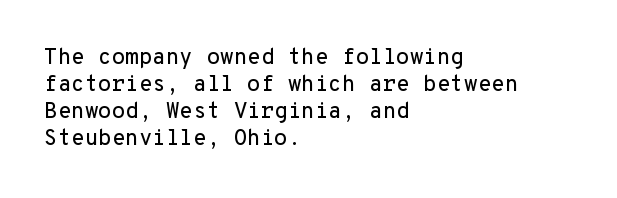
Is the block centered? No — it sits flush against the left margin. Beneath every word, the page is bare. What stands out about the letter spacing? Nothing — it is the standard amount. The lettering stays uniformly vertical, giving the passage a roman look.
